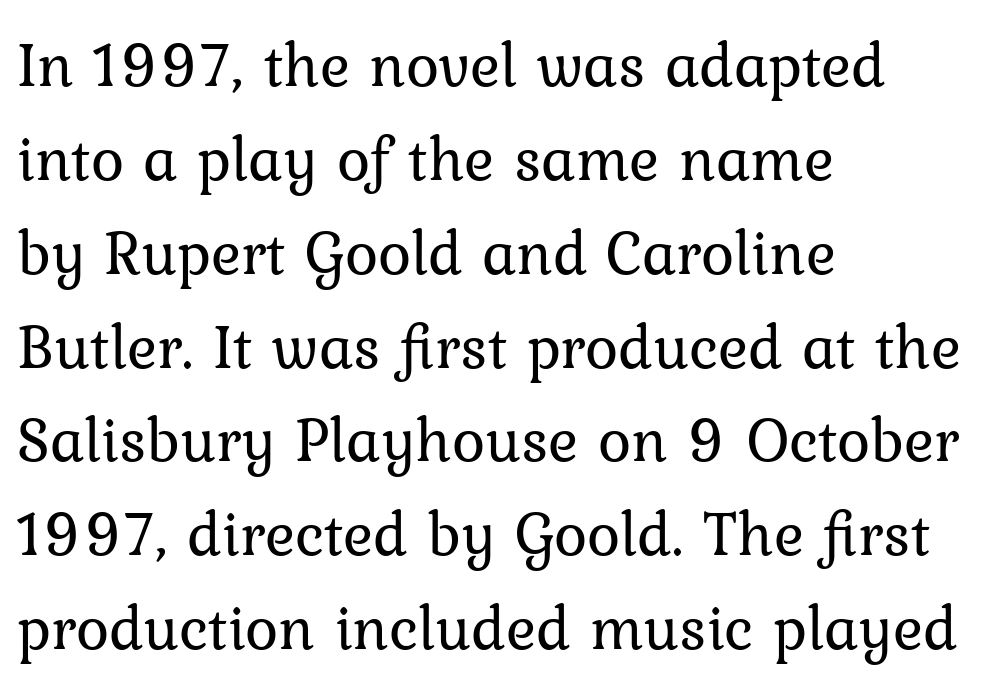
{"serif": "yes", "italic": "no", "bold": "no", "weight": "regular", "width": "normal", "stroke_contrast": "low", "x_height": "medium", "monospaced": "no", "underline": "no", "align": "left", "line_spacing": "normal", "line_spacing_ratio": 1.49, "letter_spacing": "normal", "letter_spacing_em": 0.0, "glyph_px": 63}
